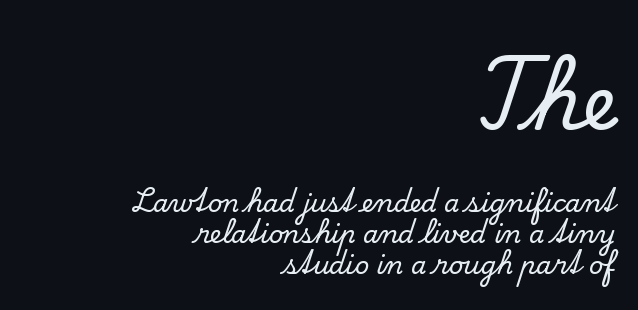
{"serif": "yes", "width": "normal", "stroke_contrast": "low", "x_height": "small", "monospaced": "no", "underline": "no", "align": "right", "line_spacing_ratio": 1.24, "letter_spacing": "normal", "letter_spacing_em": 0.0, "larger_block": "first", "size_ratio": 3.0, "glyph_px": 75}
